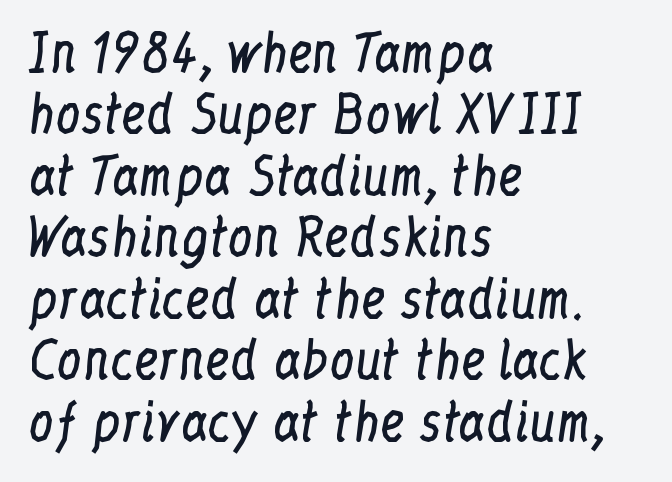
Alignment: flush left. The font sits on the lighter half of the weight spectrum, regular included. Spacing verdict: proportional, widths tailored to each character. The area under the type is left untouched. The type family on display is of the serif kind.
